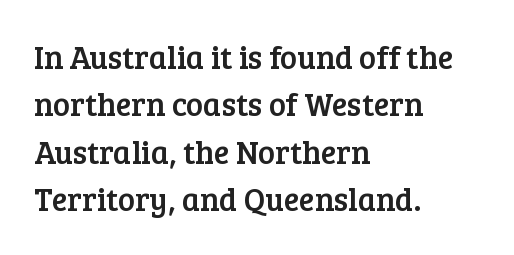
{"serif": "yes", "italic": "no", "width": "normal", "stroke_contrast": "low", "x_height": "medium", "monospaced": "no", "underline": "no", "align": "left", "line_spacing": "normal", "line_spacing_ratio": 1.48, "letter_spacing": "normal", "letter_spacing_em": 0.0, "glyph_px": 32}
